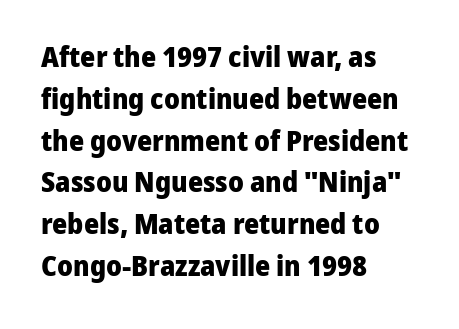
Words appear dense and cohesive because spacing is normal. Unlike a traditional serif, this face leaves its strokes unadorned. The lines sit at an ordinary, default distance from one another. Horizontally, the lines are justified to the leading edge only. Chunky letters — that's bold for sure.
